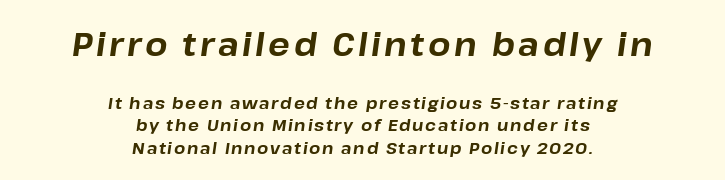
Looking at the ascenders, they clearly lean. Summary of vertical rhythm: regular, with standard interline spacing. Visually the block forms a symmetrical silhouette, jagged on both flanks. The letters are bold, with thick, heavy strokes. The baseline area is clear. The letters advance in unequal steps, a hallmark of proportional type.
